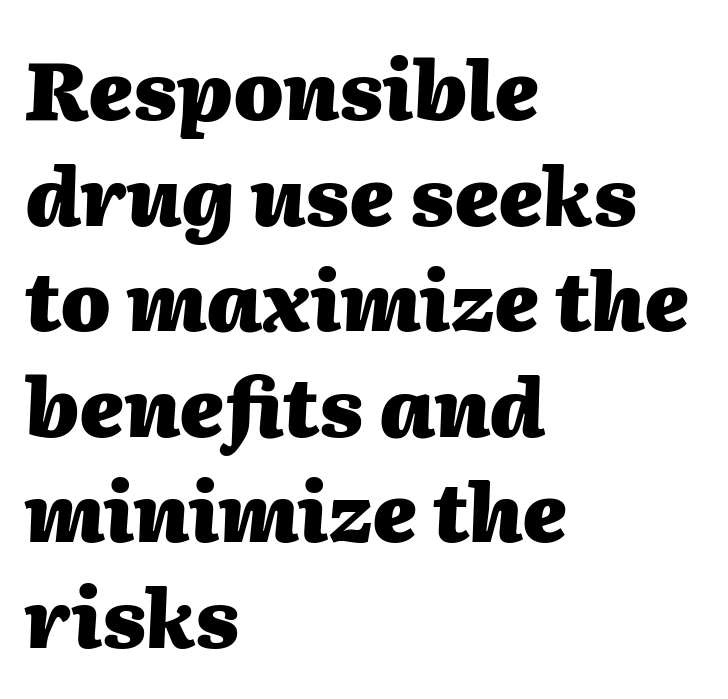
{"italic": "yes", "lean": "right", "slant_degrees": 2, "bold": "yes", "weight": "heavy", "width": "normal", "stroke_contrast": "medium", "x_height": "medium", "monospaced": "no", "underline": "no", "align": "left", "line_spacing": "normal", "line_spacing_ratio": 1.32, "letter_spacing": "normal", "letter_spacing_em": 0.0, "glyph_px": 80}
